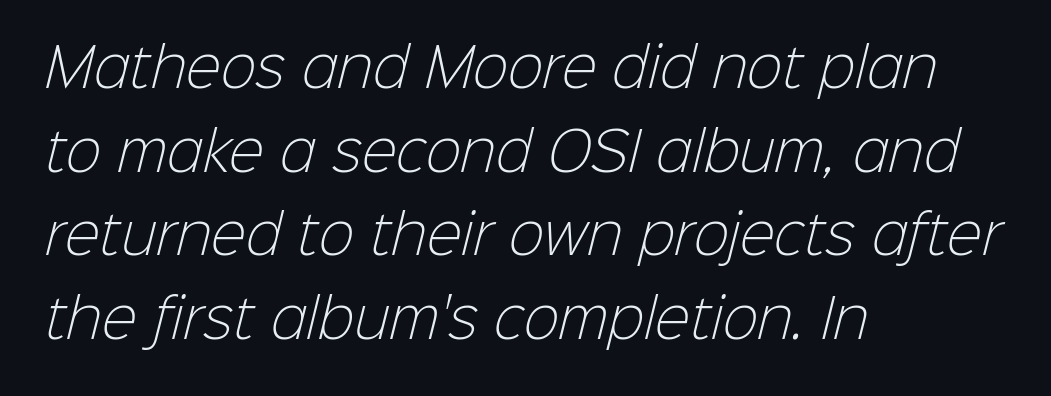
Each word holds together tightly as a unit, with standard inter-letter gaps. The characters display no serif detailing; their extremities are plain. The face used here is proportionally spaced, like ordinary book or web type. Think standard paragraph weight, or any step lighter than that. Lines of text with bare space underneath. The line-height multiplier appears to be the usual default.
